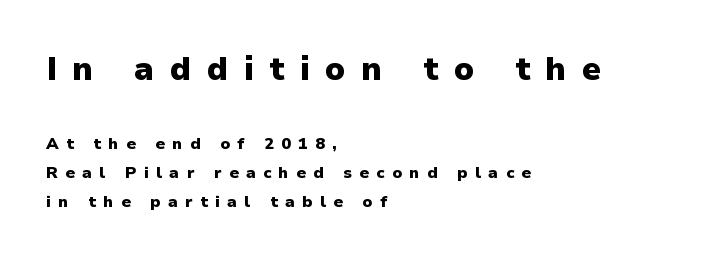
The image shows 33 px heavy sans-serif type, upright; set left-aligned, line spacing 1.81x, unusually wide letter spacing (+0.46 em), not underlined; the first (top) block is 2.06x larger; low stroke contrast and a medium x-height.
